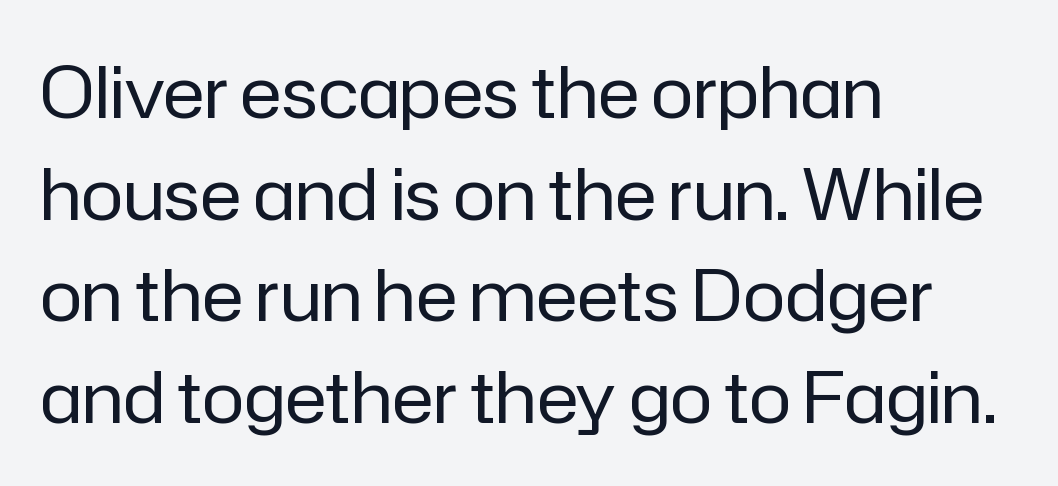
{"serif": "no", "italic": "no", "bold": "no", "weight": "regular", "width": "normal", "stroke_contrast": "low", "x_height": "medium", "monospaced": "no", "underline": "no", "align": "left", "line_spacing": "normal", "line_spacing_ratio": 1.43, "letter_spacing": "normal", "letter_spacing_em": 0.0, "glyph_px": 71}
